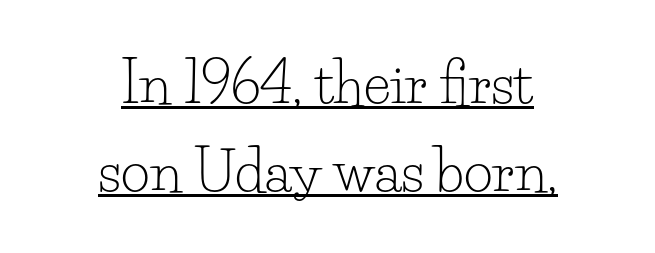
{"serif": "yes", "italic": "no", "bold": "no", "weight": "light", "width": "normal", "stroke_contrast": "low", "x_height": "small", "monospaced": "no", "underline": "yes", "align": "center", "line_spacing": "normal", "line_spacing_ratio": 1.57, "letter_spacing": "normal", "letter_spacing_em": 0.0, "glyph_px": 56}
